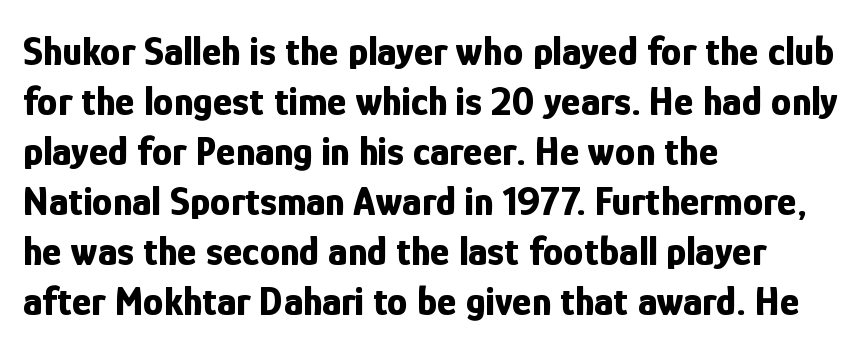
Is this a fixed-width face? No — the glyphs have proportional, varying widths. Default kerning and tracking; the words read as compact shapes. The letters carry no serifs — their stems end cleanly without finishing strokes. Reading down the block, your eye returns to a fixed left position each line.
